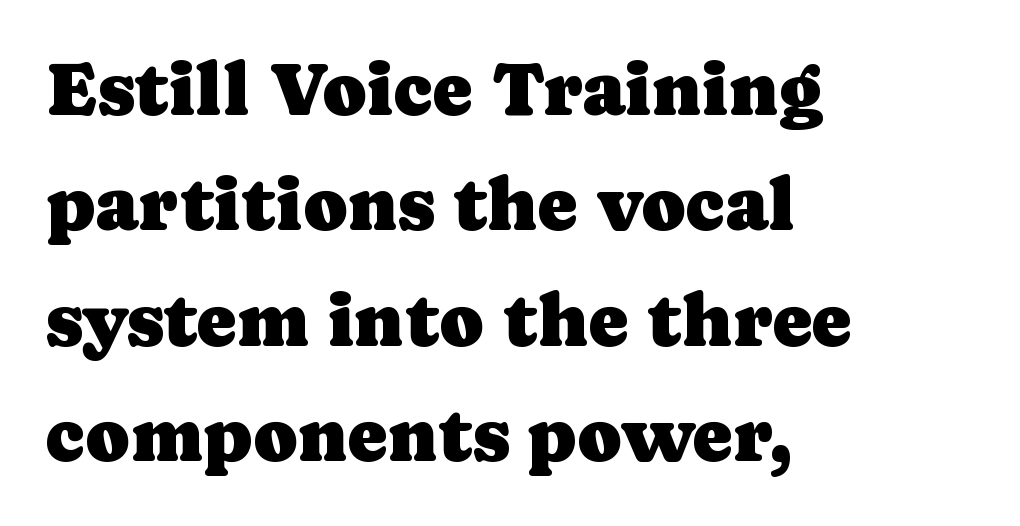
{"serif": "yes", "italic": "no", "width": "normal", "stroke_contrast": "low", "x_height": "medium", "monospaced": "no", "underline": "no", "align": "left", "line_spacing": "normal", "line_spacing_ratio": 1.54, "letter_spacing": "normal", "letter_spacing_em": 0.0, "glyph_px": 75}
